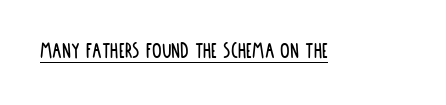
{"italic": "no", "underline": "yes", "letter_spacing": "normal", "letter_spacing_em": 0.0, "glyph_px": 24}
